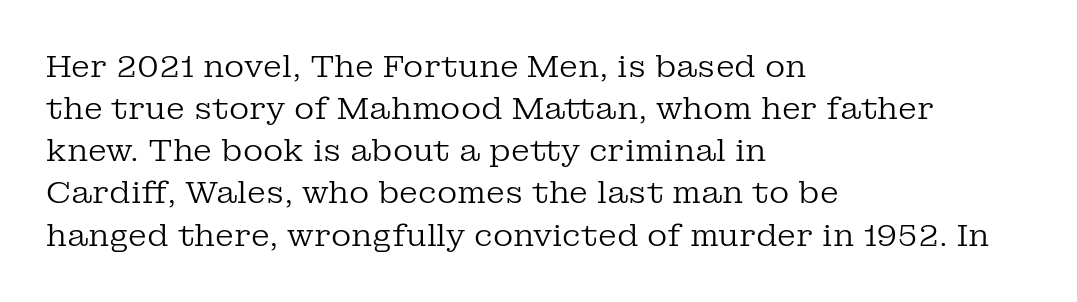
Q: Is the text bold? A: No.
Q: Is the text italic (slanted)? A: No, it is upright.
Q: Is the typeface a serif or a sans-serif typeface? A: Serif.
Q: Is the text underlined? A: No.
Q: How is the paragraph aligned? A: Left-aligned.
Q: Is the spacing between letters normal or unusually wide? A: Normal.
Q: Is the spacing between lines tight, normal or loose? A: Normal.
Q: Width (condensed, normal, or wide)? A: Normal.
Q: Stroke contrast? A: Low.
Q: x-height? A: Medium.
Q: Monospaced? A: No.
